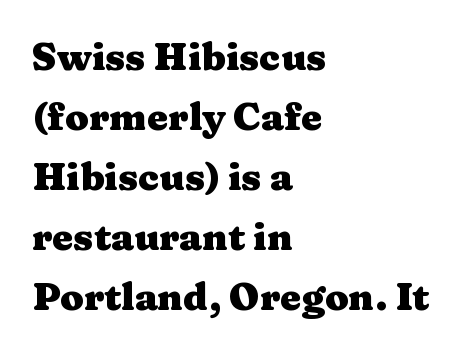
The image shows 38 px heavy, wide serif type, upright; set left-aligned, normal line spacing (1.58x), normal letter spacing, not underlined; medium stroke contrast and a medium x-height.
